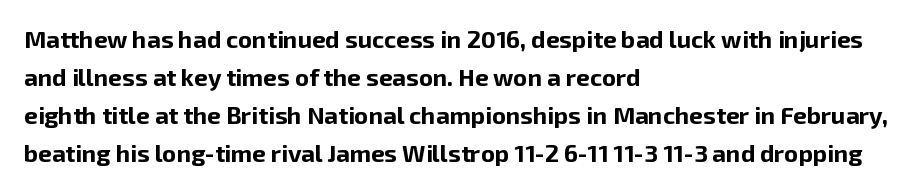
{"italic": "no", "bold": "yes", "underline": "no", "align": "left", "line_spacing": "normal", "line_spacing_ratio": 1.58, "letter_spacing": "normal", "letter_spacing_em": 0.0, "glyph_px": 24}
